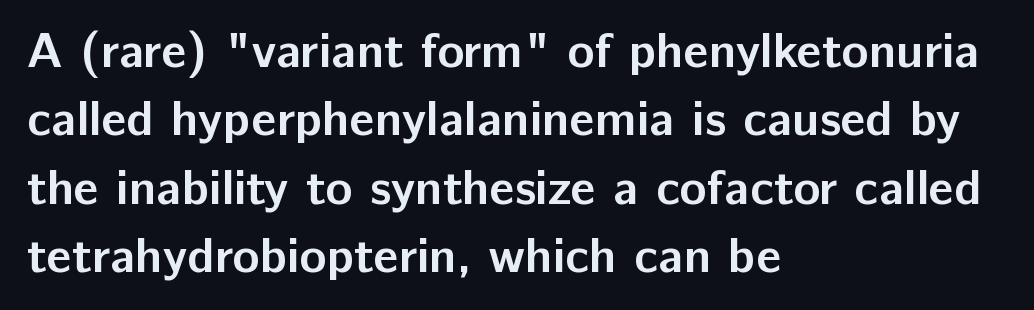
Q: Is the text bold? A: Yes.
Q: Is the text italic (slanted)? A: No, it is upright.
Q: Is the typeface a serif or a sans-serif typeface? A: Sans-serif.
Q: Is the text underlined? A: No.
Q: How is the paragraph aligned? A: Left-aligned.
Q: Is the spacing between letters normal or unusually wide? A: Normal.
Q: Is the spacing between lines tight, normal or loose? A: Normal.
Q: Width (condensed, normal, or wide)? A: Normal.
Q: Stroke contrast? A: Low.
Q: x-height? A: Medium.
Q: Monospaced? A: No.
